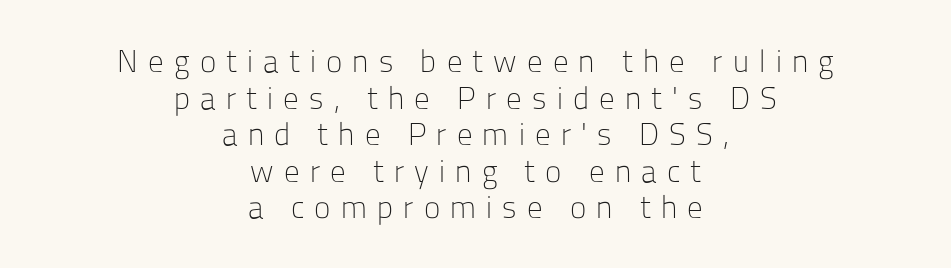
The image shows 31 px light sans-serif type, upright; set centered, line spacing 1.18x, unusually wide letter spacing (+0.33 em), not underlined; low stroke contrast and a medium x-height.
